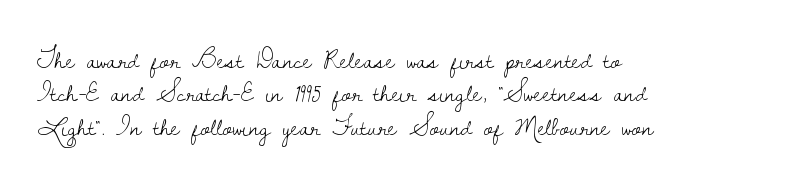
Q: Is the text bold? A: No.
Q: Is the text italic (slanted)? A: Yes.
Q: Is the text underlined? A: No.
Q: How is the paragraph aligned? A: Left-aligned.
Q: Is the spacing between letters normal or unusually wide? A: Normal.
